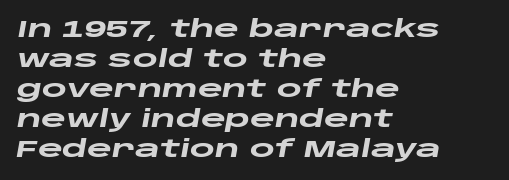
Q: Is the text bold? A: Yes.
Q: Is the text italic (slanted)? A: Yes, it leans right by about 10 degrees.
Q: Is the text underlined? A: No.
Q: How is the paragraph aligned? A: Left-aligned.
Q: Is the spacing between letters normal or unusually wide? A: Normal.
Q: Is the spacing between lines tight, normal or loose? A: Normal.
